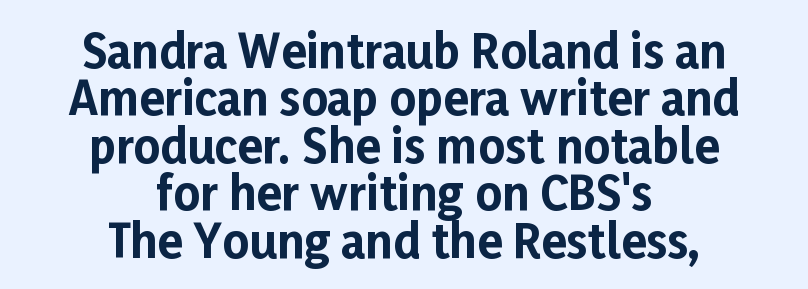
The image shows 46 px bold sans-serif type, upright; set centered, tight line spacing (1.03x), normal letter spacing, not underlined; low stroke contrast and a medium x-height.
